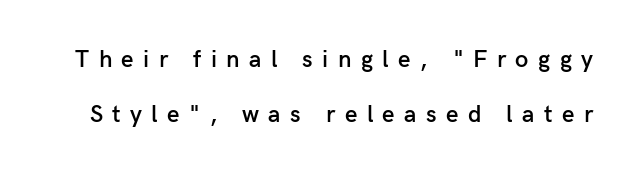
The image shows 24 px text type, upright; set loose line spacing (2.3x), unusually wide letter spacing (+0.39 em), not underlined.
